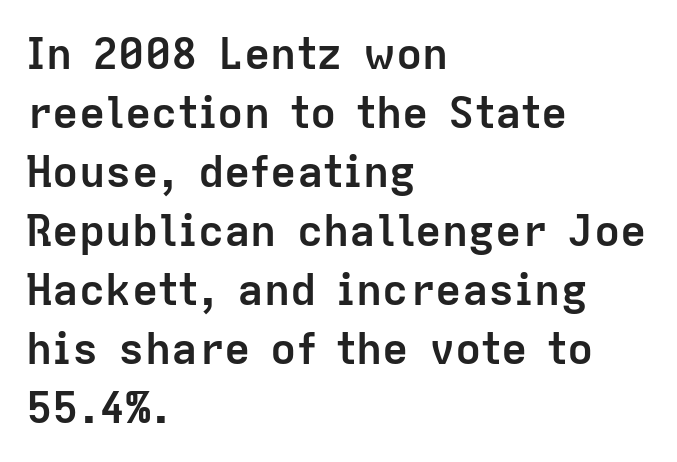
The image shows 44 px semibold sans-serif type, upright; set left-aligned, normal line spacing (1.34x), normal letter spacing, not underlined; low stroke contrast and a medium x-height.
